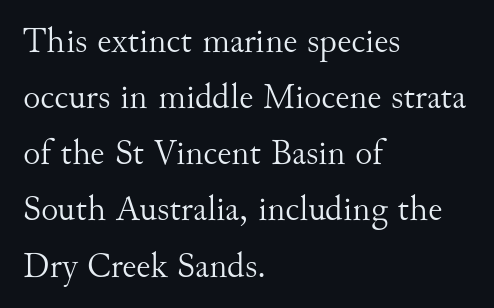
{"serif": "yes", "italic": "no", "bold": "no", "weight": "light", "width": "normal", "stroke_contrast": "medium", "x_height": "small", "monospaced": "no", "underline": "no", "align": "left", "line_spacing": "normal", "line_spacing_ratio": 1.56, "letter_spacing": "normal", "letter_spacing_em": 0.0, "glyph_px": 36}
